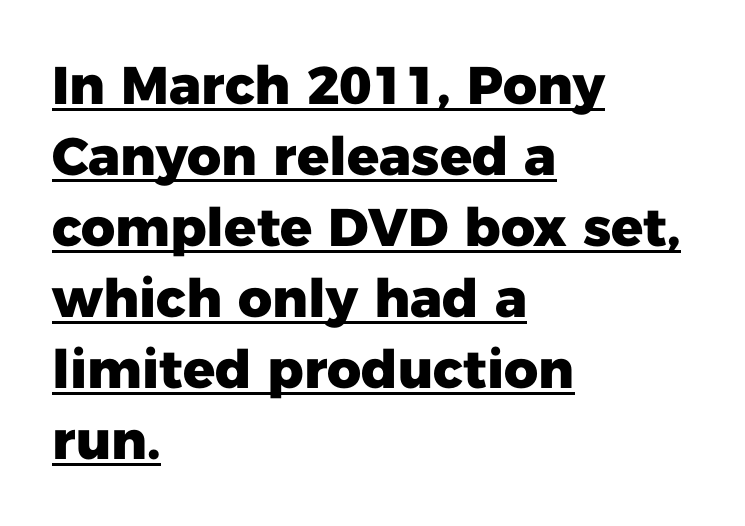
The image shows 53 px heavy sans-serif type, upright; set left-aligned, normal line spacing (1.34x), normal letter spacing, underlined; low stroke contrast and a medium x-height.
